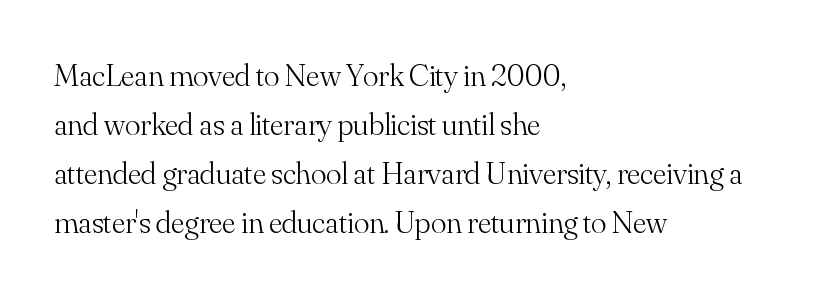
Proportional: the letters do not fall into vertical columns. Unlike italic type, these characters show no tilt at all. The face looks like a standard text weight, possibly lighter. Interline gaps are of average width in this sample. The face used here is rendered with its standard letterfit. Each letter's strokes conclude with small projecting serifs.
